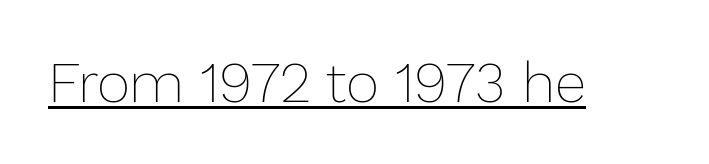
A typesetter would call this zero additional tracking. The font's upright variant was chosen for this text. The weight would be labelled regular, book, light, or lighter still. Decoration check: the copy is underlined. The letters advance in unequal steps, a hallmark of proportional type.
